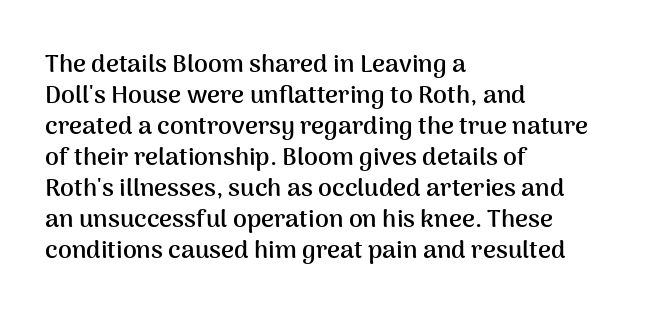
Q: Is the text bold? A: Yes.
Q: Is the text italic (slanted)? A: No, it is upright.
Q: Is the text underlined? A: No.
Q: How is the paragraph aligned? A: Left-aligned.
Q: Is the spacing between letters normal or unusually wide? A: Normal.
